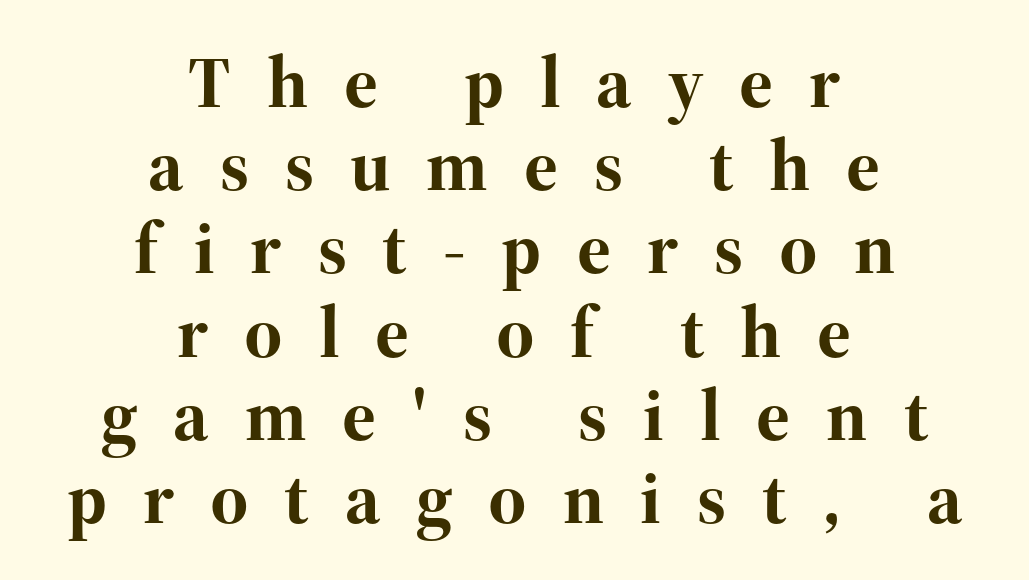
Caption: multi-line text, centered on the measure. Proportional: the letters do not fall into vertical columns. Weight check: bold — yes, fully. Does extra space separate the letters? Yes, quite a lot of it.
